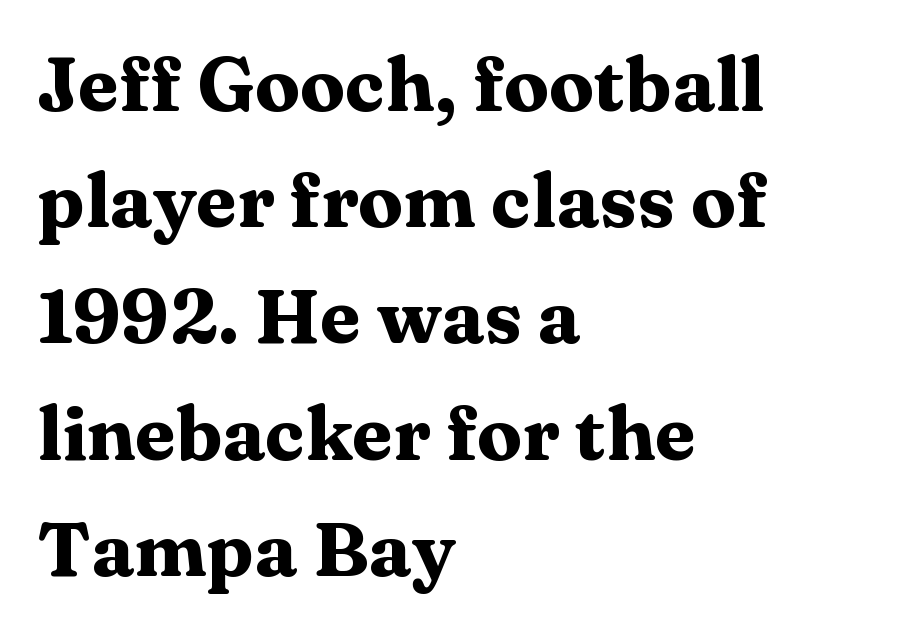
The image shows 75 px heavy, wide serif type, upright; set left-aligned, normal line spacing (1.55x), normal letter spacing, not underlined; medium stroke contrast and a medium x-height.
